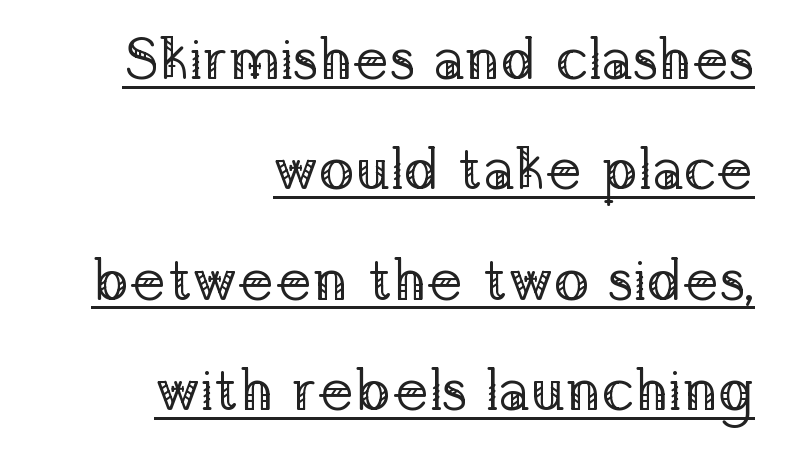
{"serif": "yes", "italic": "no", "bold": "no", "weight": "regular", "width": "normal", "stroke_contrast": "low", "x_height": "medium", "monospaced": "no", "underline": "yes", "align": "right", "line_spacing_ratio": 1.87, "letter_spacing": "normal", "letter_spacing_em": 0.0, "glyph_px": 59}
